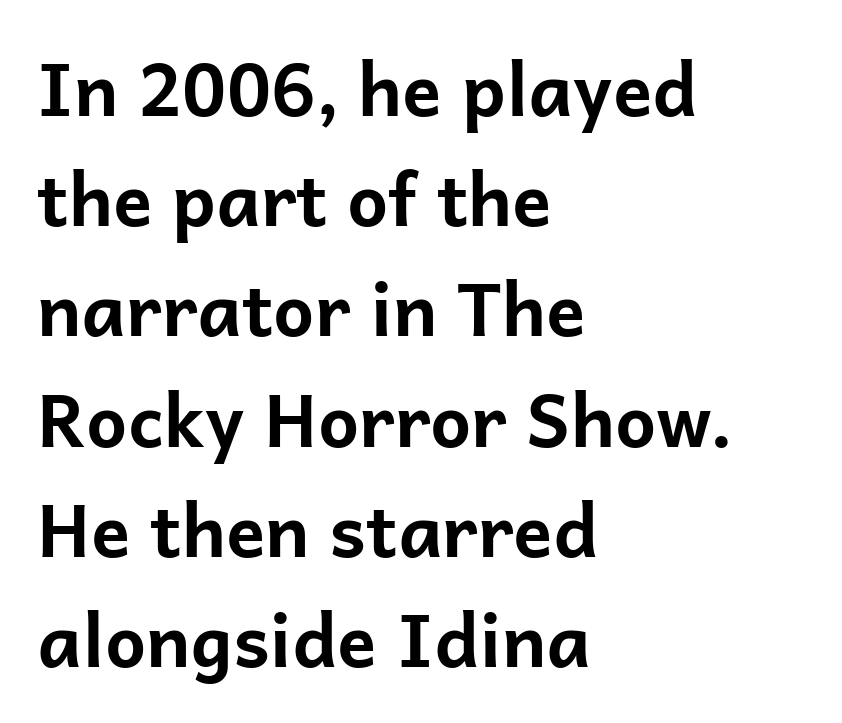
Q: Is the text bold? A: Yes.
Q: Is the text italic (slanted)? A: No, it is upright.
Q: Is the typeface a serif or a sans-serif typeface? A: Sans-serif.
Q: Is the text underlined? A: No.
Q: How is the paragraph aligned? A: Left-aligned.
Q: Is the spacing between letters normal or unusually wide? A: Normal.
Q: Is the spacing between lines tight, normal or loose? A: Normal.
Q: Width (condensed, normal, or wide)? A: Normal.
Q: Stroke contrast? A: Low.
Q: x-height? A: Medium.
Q: Monospaced? A: No.
